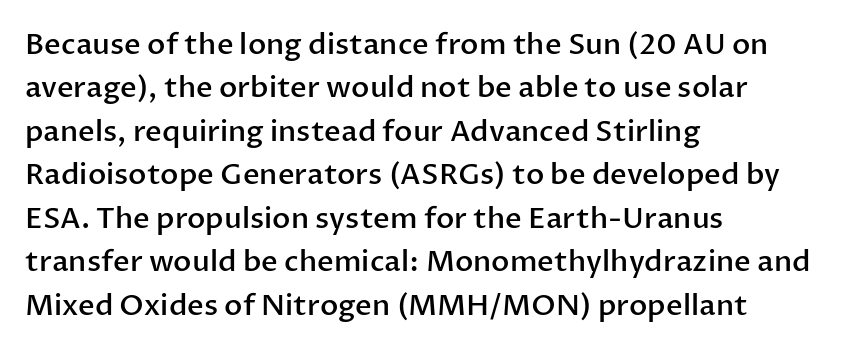
The gaps between neighbouring characters are ordinary and unremarkable. Horizontal alignment here is leftward, the default for most running prose. Serifs: no, the terminals of the letterforms are clean. The axis of the letterforms is exactly vertical. These lines sit exactly where default settings would place them.
